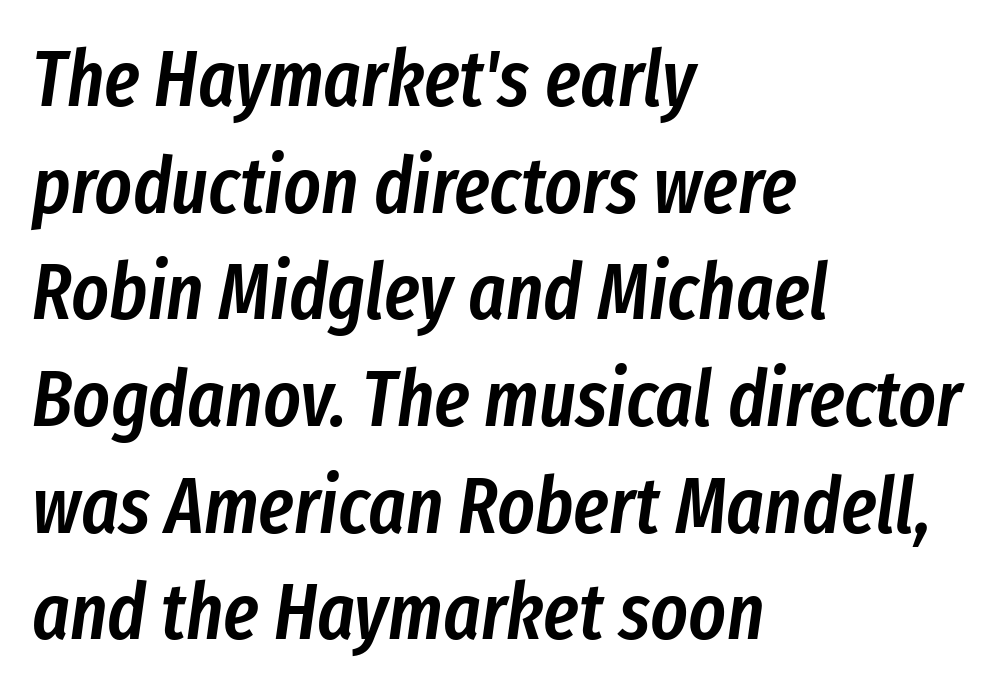
The image shows 79 px semibold, condensed type, italic (leaning right); set left-aligned, normal line spacing (1.35x), normal letter spacing, not underlined; low stroke contrast and a medium x-height.
